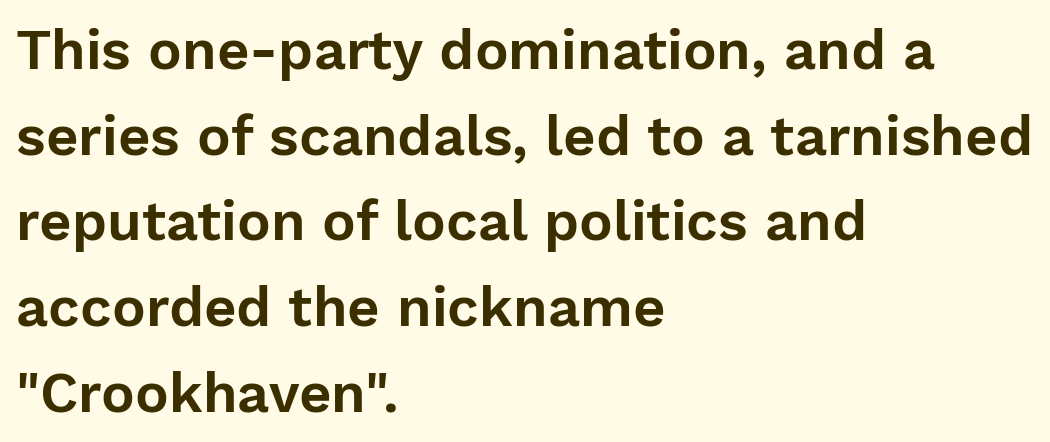
The image shows 56 px sans-serif type, upright; set left-aligned, normal line spacing (1.53x), normal letter spacing, not underlined; low stroke contrast and a medium x-height.
